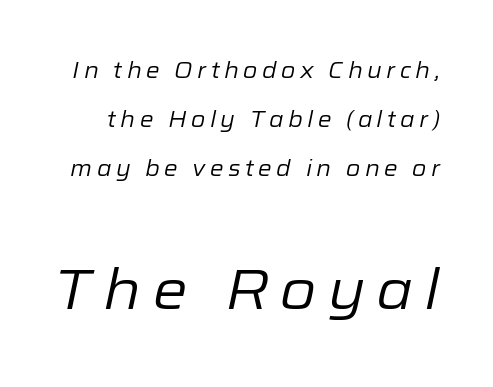
The image shows 56 px regular-weight type, italic (leaning right); set loose line spacing (2.23x), unusually wide letter spacing (+0.2 em), not underlined; the second (bottom) block is 2.55x larger; low stroke contrast and a medium x-height.
